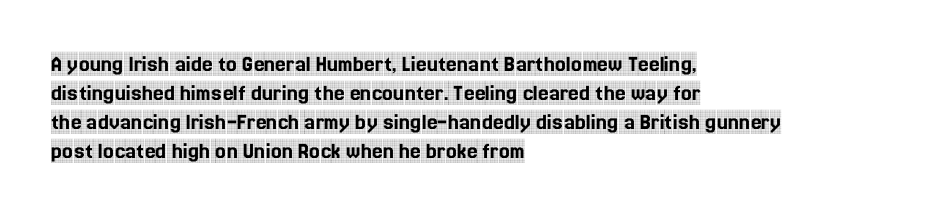
{"italic": "no", "underline": "no", "align": "left", "line_spacing_ratio": 1.21, "letter_spacing": "normal", "letter_spacing_em": 0.0, "glyph_px": 24}
